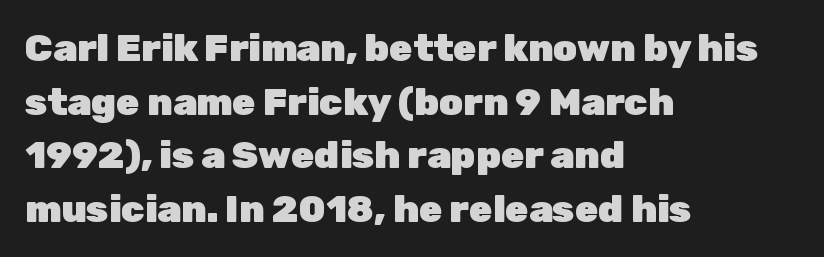
{"serif": "no", "italic": "no", "bold": "yes", "weight": "heavy", "width": "normal", "stroke_contrast": "low", "x_height": "medium", "monospaced": "no", "underline": "no", "align": "left", "line_spacing": "normal", "line_spacing_ratio": 1.41, "letter_spacing": "normal", "letter_spacing_em": 0.0, "glyph_px": 38}
